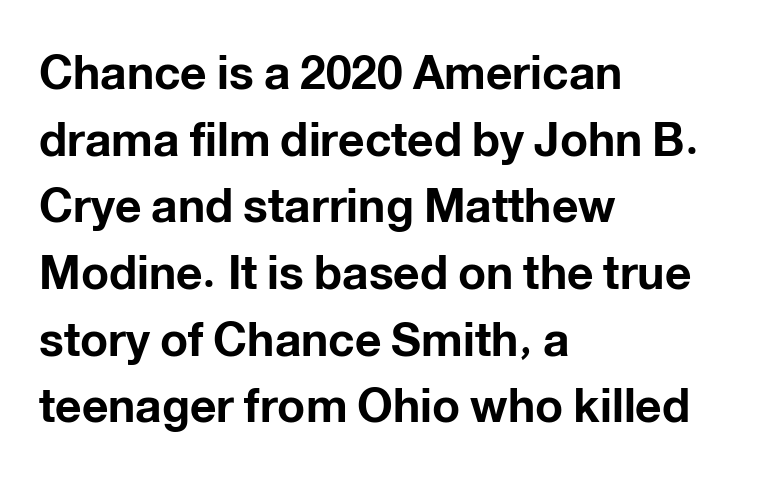
The image shows 46 px bold sans-serif type, upright; set left-aligned, normal line spacing (1.45x), normal letter spacing, not underlined; low stroke contrast and a medium x-height.
